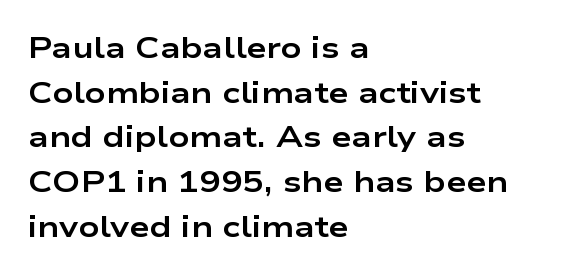
{"serif": "no", "italic": "no", "bold": "yes", "weight": "bold", "width": "wide", "stroke_contrast": "low", "x_height": "medium", "monospaced": "no", "underline": "no", "align": "left", "line_spacing": "normal", "line_spacing_ratio": 1.54, "letter_spacing": "normal", "letter_spacing_em": 0.0, "glyph_px": 29}
